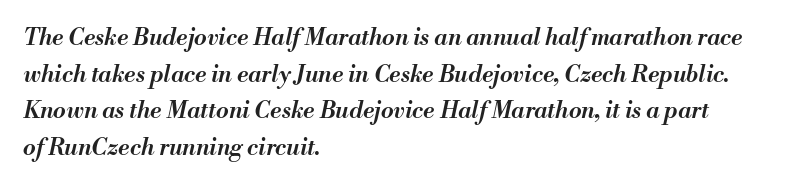
The image shows 23 px text type, italic (leaning right); set left-aligned, normal line spacing (1.59x), normal letter spacing, not underlined.
